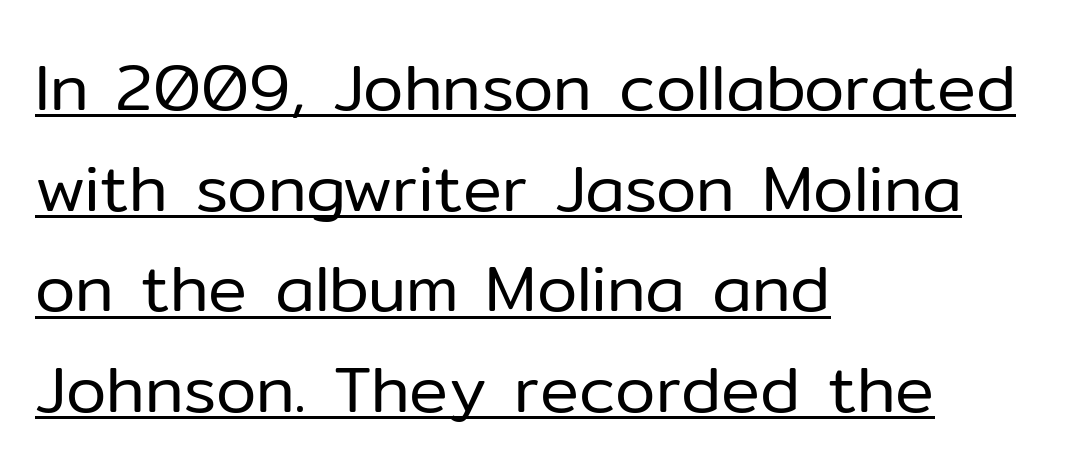
{"serif": "no", "italic": "no", "bold": "no", "weight": "regular", "width": "normal", "stroke_contrast": "low", "x_height": "medium", "monospaced": "no", "underline": "yes", "align": "left", "line_spacing": "normal", "line_spacing_ratio": 1.55, "letter_spacing": "normal", "letter_spacing_em": 0.0, "glyph_px": 65}
